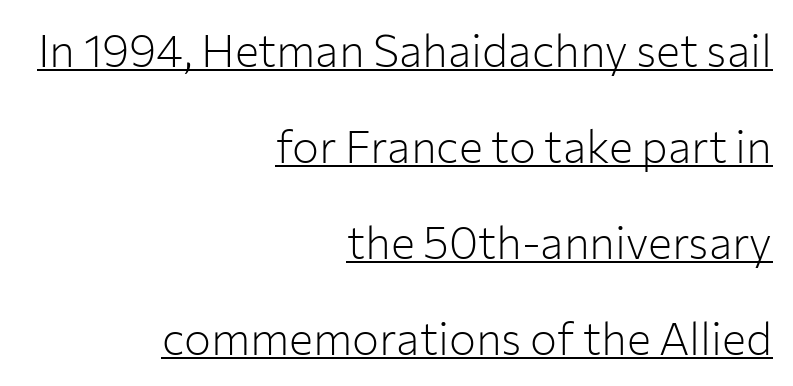
Weight: regular or lighter. The type sits square on the baseline with zero lean. Type style note: lacks serifs. Do the characters align in a grid? No, the font is proportional. The lines in this sample share a right terminus and differ only in where they begin.
